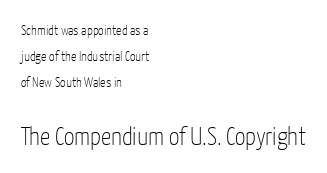
Q: Is the text bold? A: No.
Q: Is the text italic (slanted)? A: No, it is upright.
Q: Is the text underlined? A: No.
Q: How is the paragraph aligned? A: Left-aligned.
Q: Is the spacing between letters normal or unusually wide? A: Normal.
Q: Which block of text is set in a larger size, the first (top) or the second (bottom)? A: The second (bottom) one.
